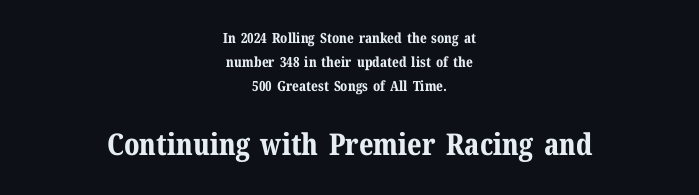
The image shows 30 px bold serif type, upright; set centered, line spacing 1.72x, normal letter spacing, not underlined; the second (bottom) block is 2.14x larger; medium stroke contrast and a medium x-height.
